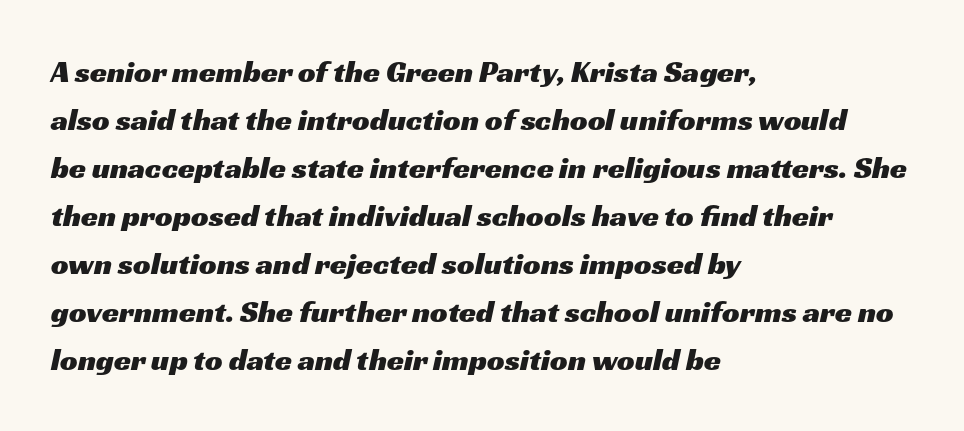
Look at the tracking — it's just the regular setting, nothing added. This sample is left-justified, so line endings fall wherever the words run out. If you measured baseline to baseline, you'd find a middling distance. A typesetter would call this proportional, since set widths differ per character.
